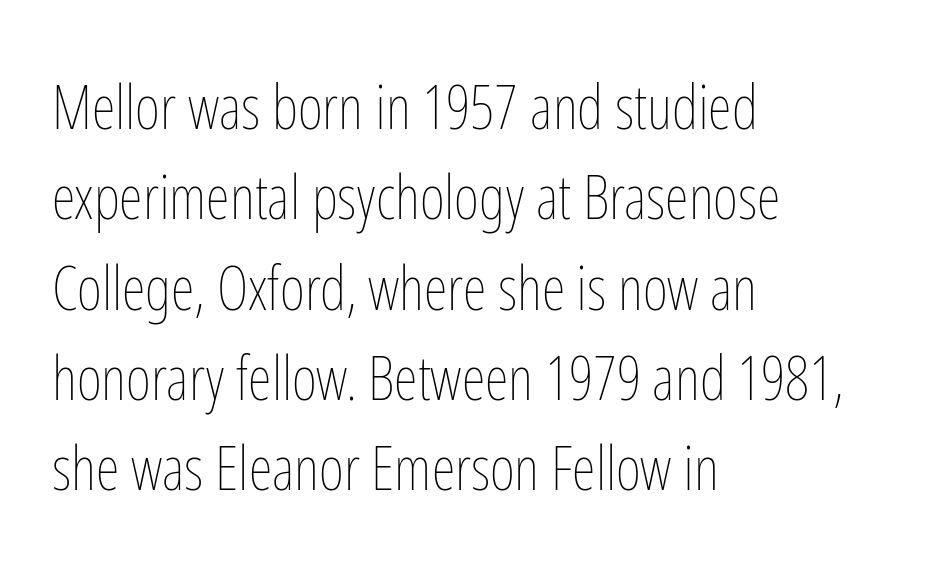
The face looks like a standard text weight, possibly lighter. The passage shown is typed in a proportional face where columns would drift. The lines sit at an ordinary, default distance from one another. Horizontal alignment here is leftward, the default for most running prose. This is the regular roman posture of the typeface.
